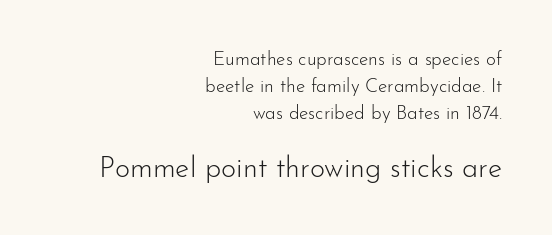
Q: Is the text bold? A: No.
Q: Is the text italic (slanted)? A: No, it is upright.
Q: Is the typeface a serif or a sans-serif typeface? A: Sans-serif.
Q: Is the text underlined? A: No.
Q: How is the paragraph aligned? A: Right-aligned.
Q: Is the spacing between letters normal or unusually wide? A: Normal.
Q: Is the spacing between lines tight, normal or loose? A: Normal.
Q: Which block of text is set in a larger size, the first (top) or the second (bottom)? A: The second (bottom) one.
Q: Width (condensed, normal, or wide)? A: Normal.
Q: Stroke contrast? A: Low.
Q: x-height? A: Small.
Q: Monospaced? A: No.
